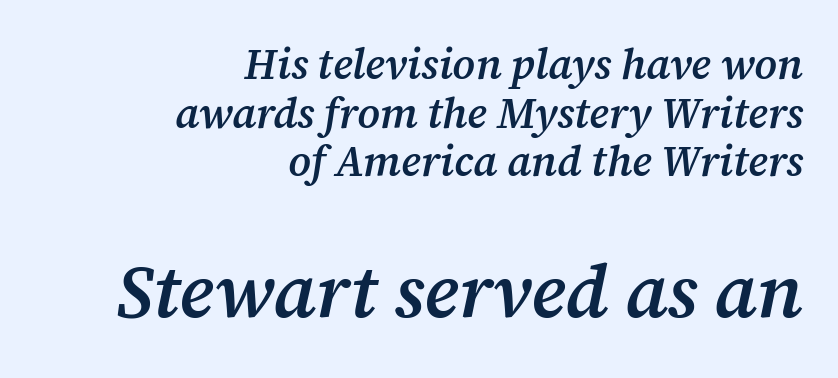
The image shows 74 px semibold serif type, italic (leaning right); set right-aligned, line spacing 1.16x, normal letter spacing, not underlined; the second (bottom) block is 1.76x larger; medium stroke contrast and a medium x-height.
